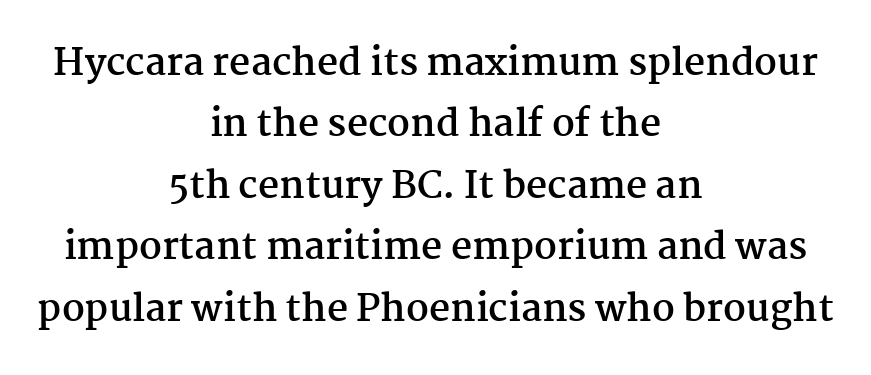
The passage shown is not underscored anywhere. What stands out about the letter spacing? Nothing — it is the standard amount. Plenty of ink on the page — the face is bold. This is the regular roman posture of the typeface.
